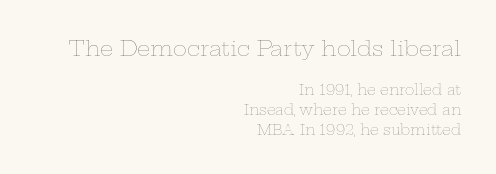
The image shows 21 px text type, upright; set right-aligned, normal line spacing (1.41x), normal letter spacing, not underlined; the first (top) block is 1.5x larger.
